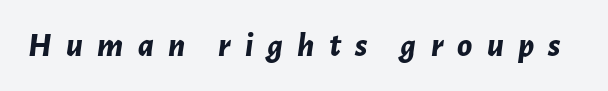
Q: Is the text bold? A: Yes.
Q: Is the text italic (slanted)? A: Yes, it leans right by about 7 degrees.
Q: Is the text underlined? A: No.
Q: Is the spacing between letters normal or unusually wide? A: Unusually wide.
Q: Width (condensed, normal, or wide)? A: Normal.
Q: Stroke contrast? A: Low.
Q: x-height? A: Medium.
Q: Monospaced? A: No.
